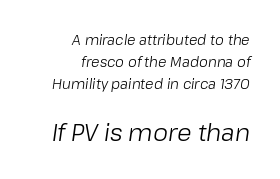
The image shows 24 px text type, italic (leaning right); set right-aligned, normal line spacing (1.57x), normal letter spacing, not underlined; the second (bottom) block is 1.71x larger.
